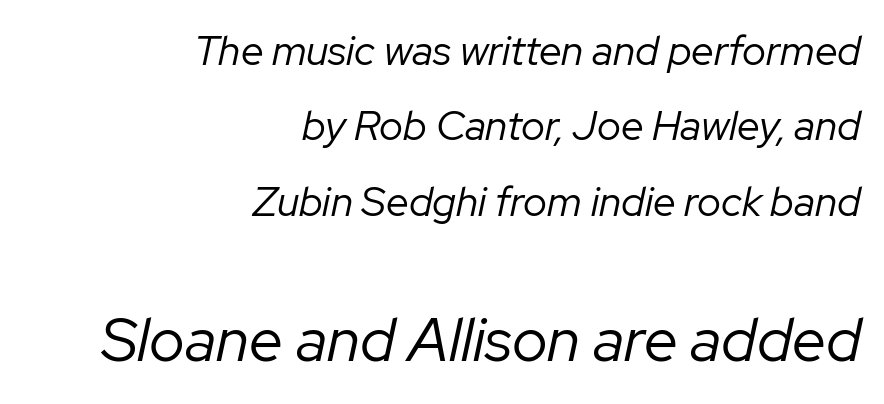
{"italic": "yes", "lean": "right", "slant_degrees": 12, "bold": "no", "weight": "regular", "width": "normal", "stroke_contrast": "low", "x_height": "medium", "monospaced": "no", "underline": "no", "align": "right", "line_spacing_ratio": 1.84, "letter_spacing": "normal", "letter_spacing_em": 0.0, "larger_block": "second", "size_ratio": 1.49, "glyph_px": 61}
